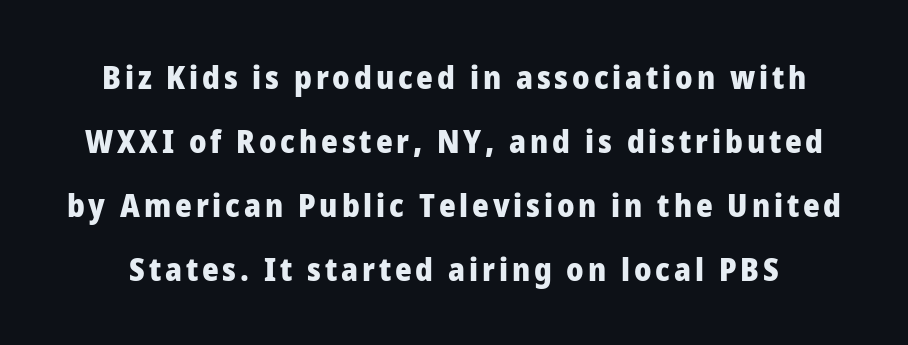
{"serif": "no", "italic": "no", "bold": "yes", "weight": "heavy", "width": "normal", "stroke_contrast": "low", "x_height": "medium", "monospaced": "no", "underline": "no", "line_spacing": "loose", "line_spacing_ratio": 2.0, "glyph_px": 32}
